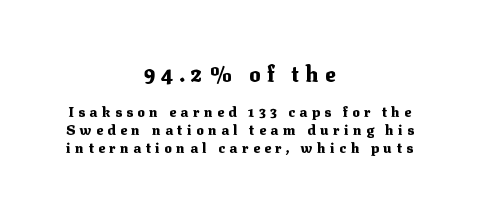
The image shows 21 px bold type, upright; set centered, normal line spacing (1.28x), unusually wide letter spacing (+0.32 em), not underlined; the first (top) block is 1.5x larger.
